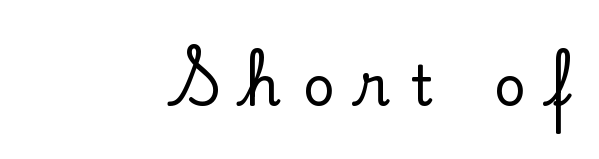
The image shows 55 px serif type, upright; set right-aligned, unusually wide letter spacing (+0.41 em), not underlined; low stroke contrast and a small x-height.
